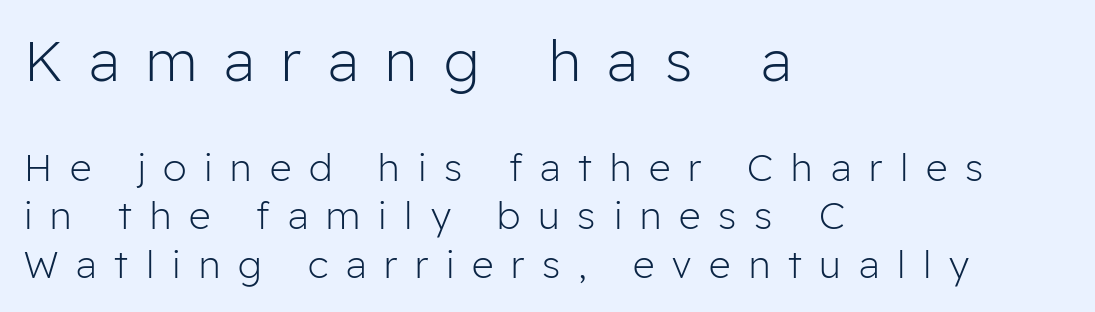
The letters are spread apart with noticeably loose tracking. Regarding leading, the lines here are spaced in the standard way. The text was rendered using a sans face with plain stroke endings. Looks like regular typesetting: each glyph gets only the width it needs. Only glyphs here, with clear space below each row.
